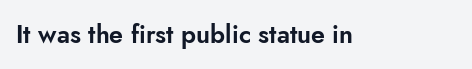
Q: Is the text italic (slanted)? A: No, it is upright.
Q: Is the text underlined? A: No.
Q: Is the spacing between letters normal or unusually wide? A: Normal.
